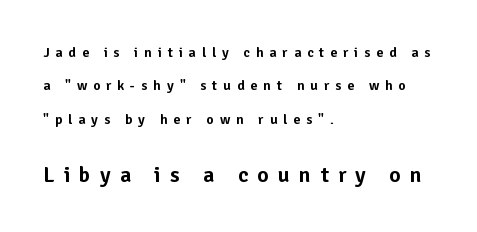
The image shows 22 px text type, upright; set left-aligned, loose line spacing (2.38x), unusually wide letter spacing (+0.42 em), not underlined; the second (bottom) block is 1.57x larger.
